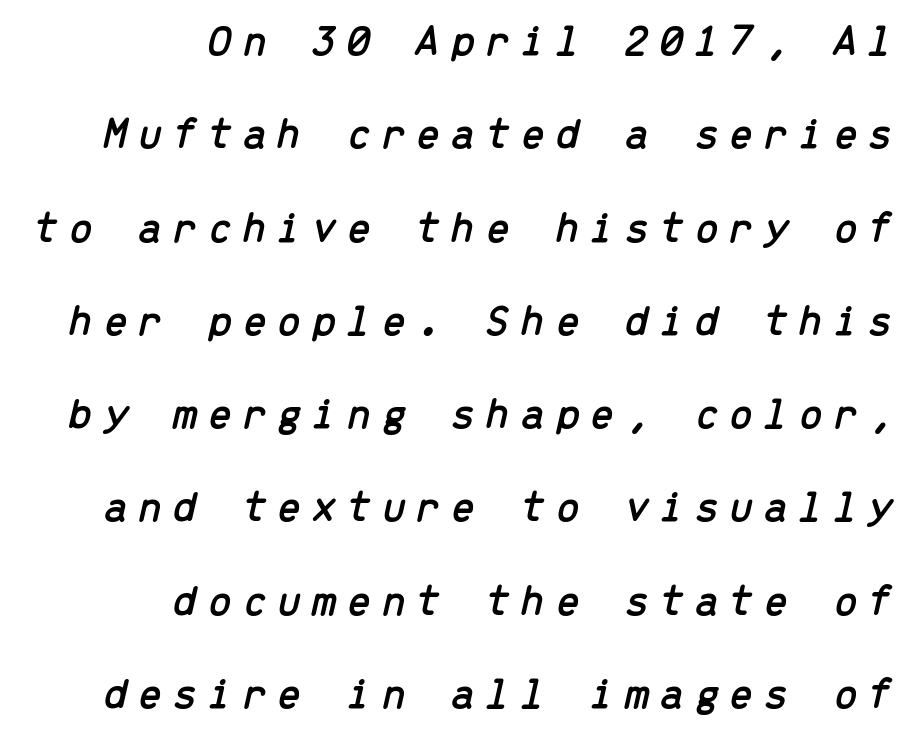
The image shows 44 px text type, italic (leaning right), monospaced; set right-aligned, loose line spacing (2.12x), unusually wide letter spacing (+0.23 em), not underlined; low stroke contrast and a medium x-height.
